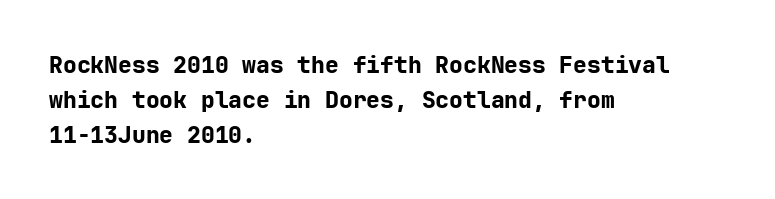
Q: Is the text bold? A: Yes.
Q: Is the text italic (slanted)? A: No, it is upright.
Q: Is the text underlined? A: No.
Q: How is the paragraph aligned? A: Left-aligned.
Q: Is the spacing between letters normal or unusually wide? A: Normal.
Q: Is the spacing between lines tight, normal or loose? A: Normal.
